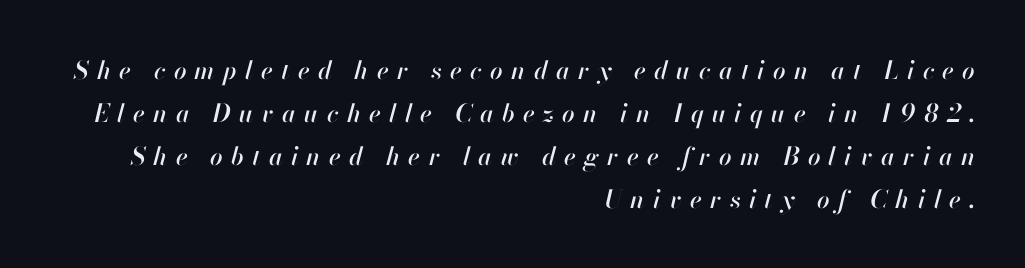
Observe the wide spacing: letters keep a clear distance from each other. Descenders are the only things crossing below the line. Looking at the ascenders, they clearly lean. One-word summary of the alignment: right.
